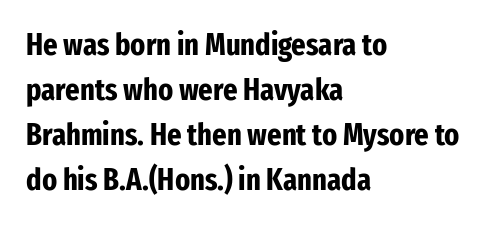
Q: Is the text bold? A: Yes.
Q: Is the text italic (slanted)? A: No, it is upright.
Q: Is the typeface a serif or a sans-serif typeface? A: Sans-serif.
Q: Is the text underlined? A: No.
Q: How is the paragraph aligned? A: Left-aligned.
Q: Is the spacing between letters normal or unusually wide? A: Normal.
Q: Is the spacing between lines tight, normal or loose? A: Normal.
Q: Width (condensed, normal, or wide)? A: Condensed.
Q: Stroke contrast? A: Low.
Q: x-height? A: Medium.
Q: Monospaced? A: No.
